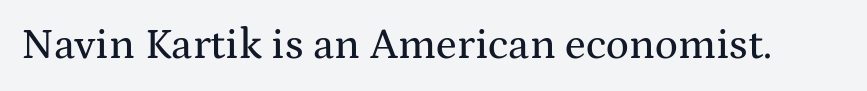
{"serif": "yes", "italic": "no", "width": "wide", "stroke_contrast": "medium", "x_height": "medium", "monospaced": "no", "underline": "no", "letter_spacing": "normal", "letter_spacing_em": 0.0, "glyph_px": 43}
